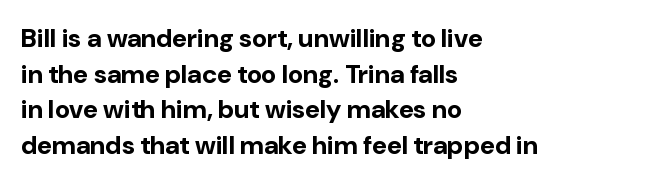
The image shows 26 px bold type, upright; set left-aligned, normal line spacing (1.37x), normal letter spacing, not underlined.
